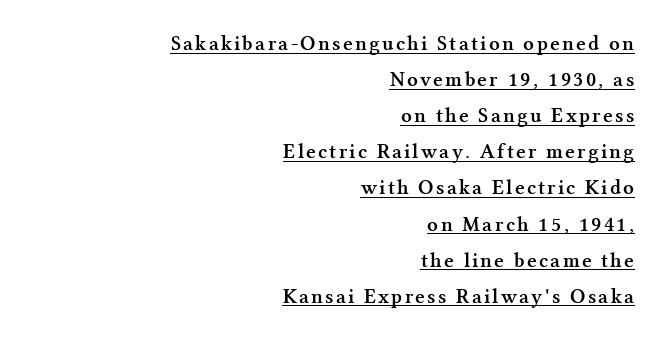
Q: Is the text bold? A: Yes.
Q: Is the text italic (slanted)? A: No, it is upright.
Q: Is the text underlined? A: Yes.
Q: How is the paragraph aligned? A: Right-aligned.
